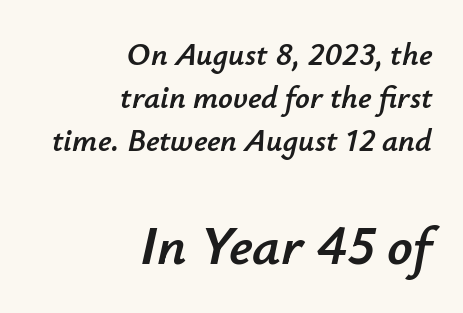
These lines keep a tight, regular rhythm from letter to letter. A flush-right, rag-left setting is used for this passage. The letters advance in unequal steps, a hallmark of proportional type. You can tell it's italic because the verticals aren't actually vertical.
